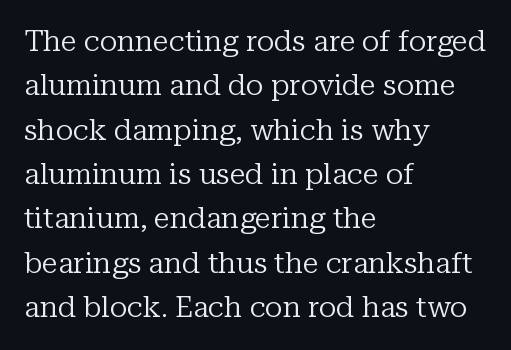
Descenders hang freely into open space. Inter-character spacing is left at the font's built-in metrics. This sample is left-justified, so line endings fall wherever the words run out. How would I describe the line gaps? Plain and ordinary. The type family on display is of the serif kind.
